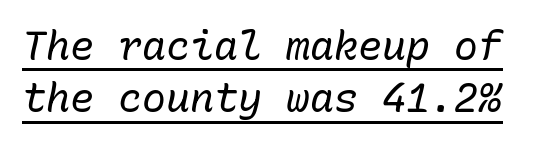
Q: Is the text bold? A: No.
Q: Is the text italic (slanted)? A: Yes, it leans right by about 10 degrees.
Q: Is the text underlined? A: Yes.
Q: Is the spacing between letters normal or unusually wide? A: Normal.
Q: Is the spacing between lines tight, normal or loose? A: Normal.
Q: Width (condensed, normal, or wide)? A: Normal.
Q: Stroke contrast? A: Low.
Q: x-height? A: Medium.
Q: Monospaced? A: Yes.
